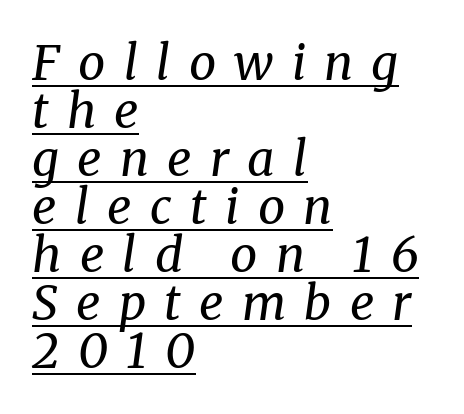
Q: Is the text bold? A: No.
Q: Is the text italic (slanted)? A: Yes, it leans right by about 8 degrees.
Q: Is the typeface a serif or a sans-serif typeface? A: Serif.
Q: Is the text underlined? A: Yes.
Q: How is the paragraph aligned? A: Left-aligned.
Q: Is the spacing between letters normal or unusually wide? A: Unusually wide.
Q: Is the spacing between lines tight, normal or loose? A: Tight.
Q: Width (condensed, normal, or wide)? A: Normal.
Q: Stroke contrast? A: Medium.
Q: x-height? A: Medium.
Q: Monospaced? A: No.
